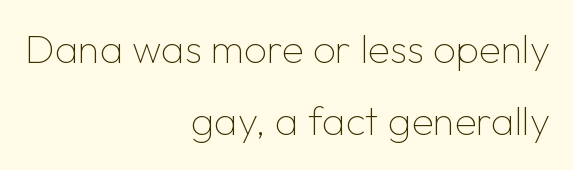
{"serif": "no", "italic": "no", "bold": "no", "weight": "thin", "width": "normal", "stroke_contrast": "low", "x_height": "medium", "monospaced": "no", "underline": "no", "align": "right", "line_spacing_ratio": 1.81, "letter_spacing": "normal", "letter_spacing_em": 0.0, "glyph_px": 40}
